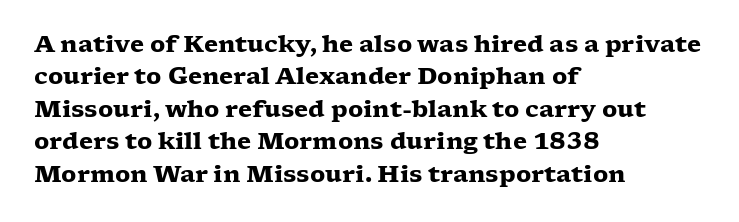
The image shows 23 px bold type, upright; set left-aligned, normal line spacing (1.41x), normal letter spacing, not underlined.
